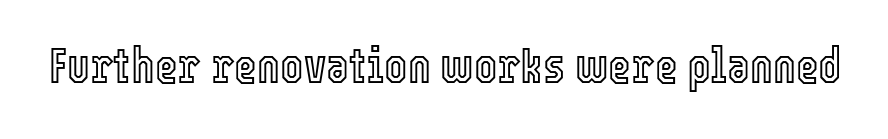
Q: Is the text italic (slanted)? A: No, it is upright.
Q: Is the text underlined? A: No.
Q: Is the spacing between letters normal or unusually wide? A: Normal.
Q: Width (condensed, normal, or wide)? A: Condensed.
Q: x-height? A: Medium.
Q: Monospaced? A: No.
